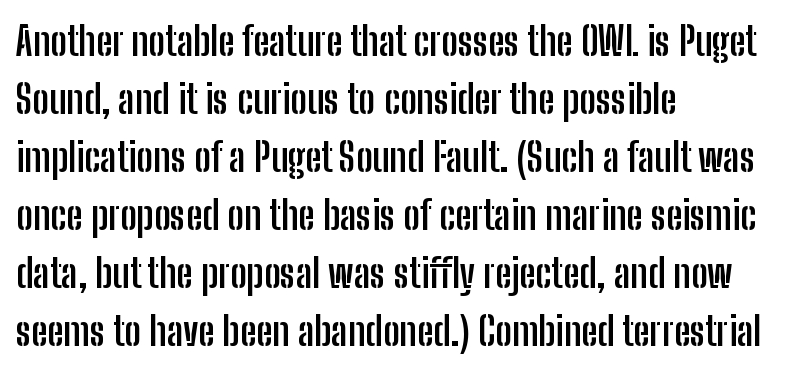
The image shows 40 px semibold, condensed sans-serif type, upright; set left-aligned, normal line spacing (1.45x), normal letter spacing, not underlined; low stroke contrast and a medium x-height.
